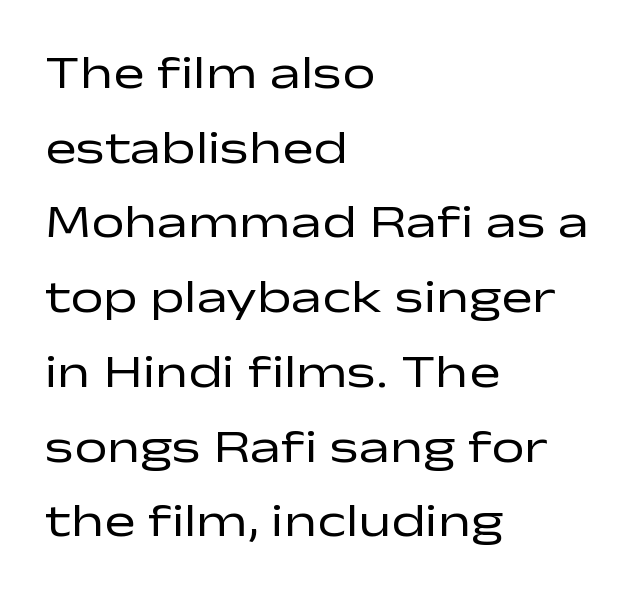
The rendering uses a moderate line-height, typical for paragraphs. Short note: letters normally spaced. The passage shown is typed in a proportional face where columns would drift. Stems and bowls with no extra thickness — not bold.
